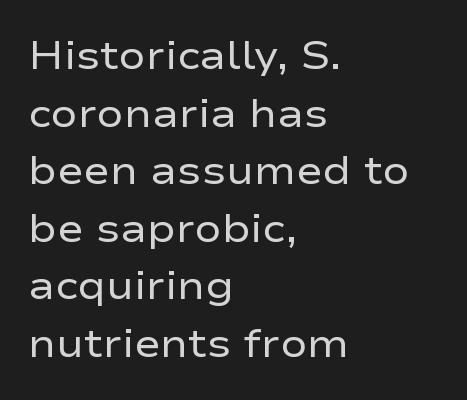
Q: Is the text bold? A: No.
Q: Is the text italic (slanted)? A: No, it is upright.
Q: Is the typeface a serif or a sans-serif typeface? A: Sans-serif.
Q: Is the text underlined? A: No.
Q: How is the paragraph aligned? A: Left-aligned.
Q: Is the spacing between letters normal or unusually wide? A: Normal.
Q: Is the spacing between lines tight, normal or loose? A: Normal.
Q: Width (condensed, normal, or wide)? A: Wide.
Q: Stroke contrast? A: Low.
Q: x-height? A: Medium.
Q: Monospaced? A: No.
